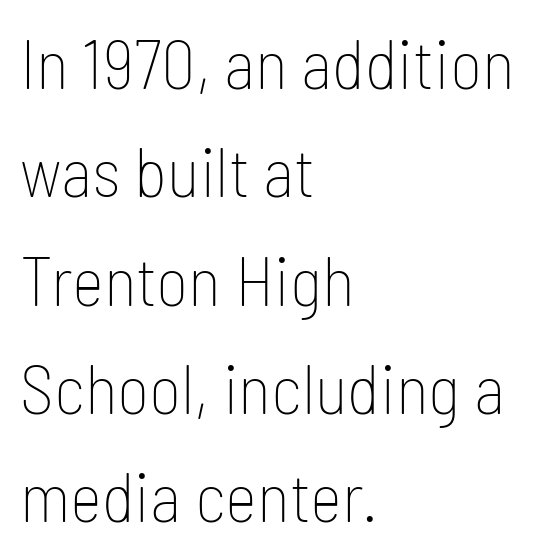
The image shows 69 px thin, condensed sans-serif type, upright; set left-aligned, normal line spacing (1.57x), normal letter spacing, not underlined; low stroke contrast and a medium x-height.
